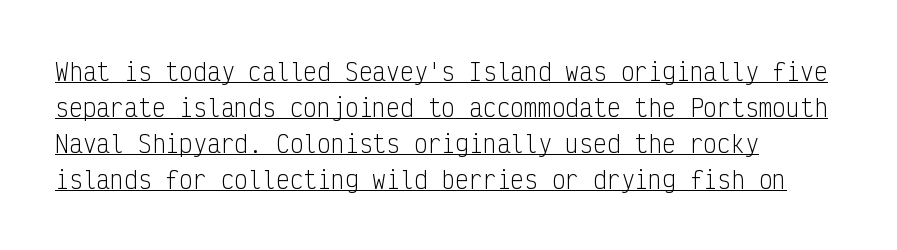
Q: Is the text bold? A: No.
Q: Is the text italic (slanted)? A: No, it is upright.
Q: Is the text underlined? A: Yes.
Q: How is the paragraph aligned? A: Left-aligned.
Q: Is the spacing between letters normal or unusually wide? A: Normal.
Q: Is the spacing between lines tight, normal or loose? A: Normal.
